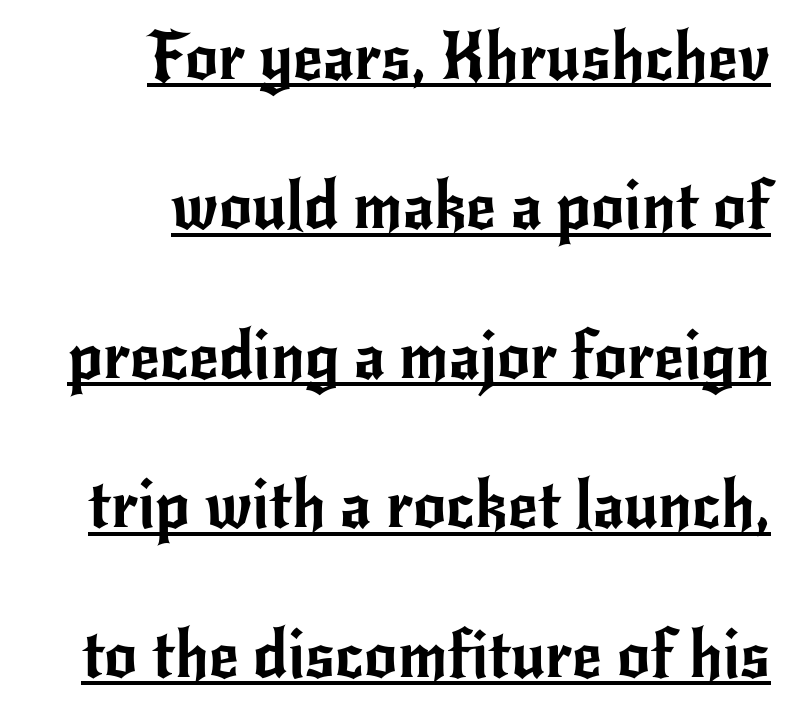
{"serif": "no", "italic": "no", "width": "normal", "stroke_contrast": "low", "x_height": "small", "monospaced": "no", "underline": "yes", "align": "right", "line_spacing": "loose", "line_spacing_ratio": 2.3, "letter_spacing": "normal", "letter_spacing_em": 0.0, "glyph_px": 65}
